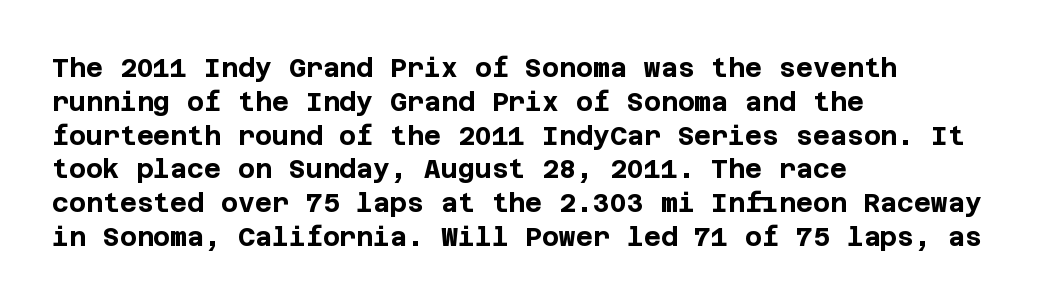
{"italic": "no", "bold": "yes", "underline": "no", "align": "left", "line_spacing": "normal", "line_spacing_ratio": 1.3, "letter_spacing": "normal", "letter_spacing_em": 0.0, "glyph_px": 26}
